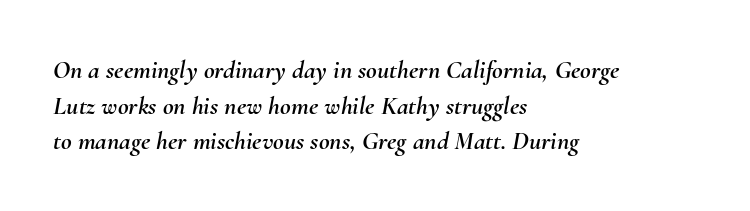
These lines were composed using italics. A student would call this left alignment; a typographer would say flush left, rag right. Rule under the text: the space is simply empty. In terms of letterspacing, this is plain default setting. The space between consecutive lines is moderate.
